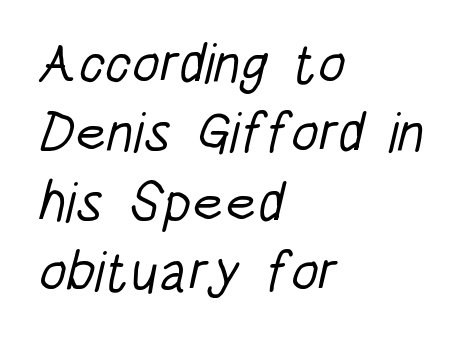
{"serif": "no", "bold": "no", "weight": "light", "width": "condensed", "stroke_contrast": "low", "x_height": "large", "monospaced": "no", "underline": "no", "align": "left", "line_spacing_ratio": 1.24, "letter_spacing": "normal", "letter_spacing_em": 0.0, "glyph_px": 56}
